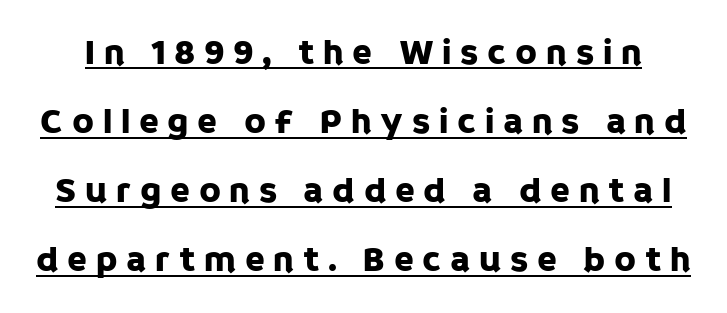
Q: Is the text italic (slanted)? A: No, it is upright.
Q: Is the typeface a serif or a sans-serif typeface? A: Sans-serif.
Q: Is the text underlined? A: Yes.
Q: Is the spacing between letters normal or unusually wide? A: Unusually wide.
Q: Is the spacing between lines tight, normal or loose? A: Loose.
Q: Width (condensed, normal, or wide)? A: Normal.
Q: Stroke contrast? A: Low.
Q: x-height? A: Large.
Q: Monospaced? A: No.
